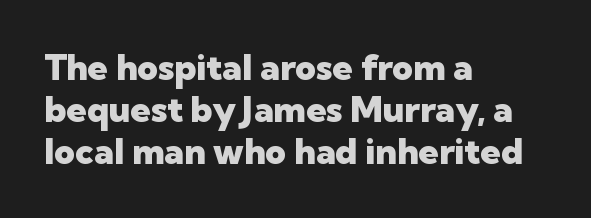
{"serif": "no", "italic": "no", "bold": "yes", "weight": "heavy", "width": "normal", "stroke_contrast": "low", "x_height": "medium", "monospaced": "no", "underline": "no", "align": "left", "line_spacing_ratio": 1.16, "letter_spacing": "normal", "letter_spacing_em": 0.0, "glyph_px": 36}
